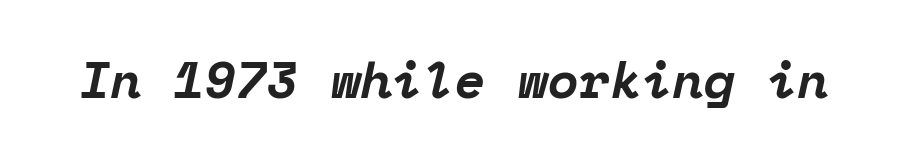
{"serif": "yes", "italic": "yes", "lean": "right", "slant_degrees": 12, "bold": "yes", "weight": "bold", "width": "normal", "stroke_contrast": "low", "x_height": "medium", "monospaced": "yes", "underline": "no", "letter_spacing": "normal", "letter_spacing_em": 0.0, "glyph_px": 51}
